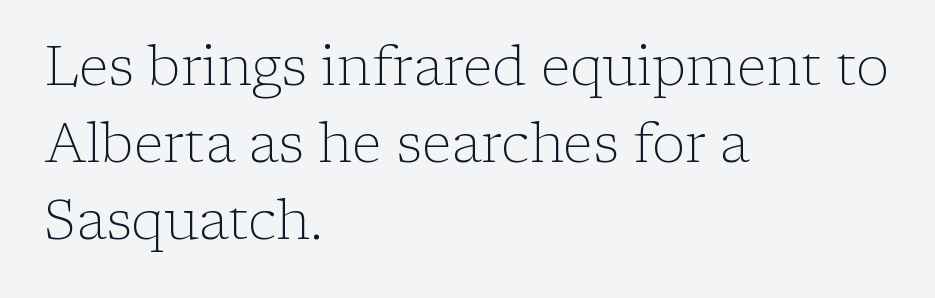
{"serif": "yes", "italic": "no", "bold": "no", "weight": "light", "width": "normal", "stroke_contrast": "low", "x_height": "medium", "monospaced": "no", "underline": "no", "align": "left", "line_spacing": "normal", "line_spacing_ratio": 1.4, "letter_spacing": "normal", "letter_spacing_em": 0.0, "glyph_px": 55}
